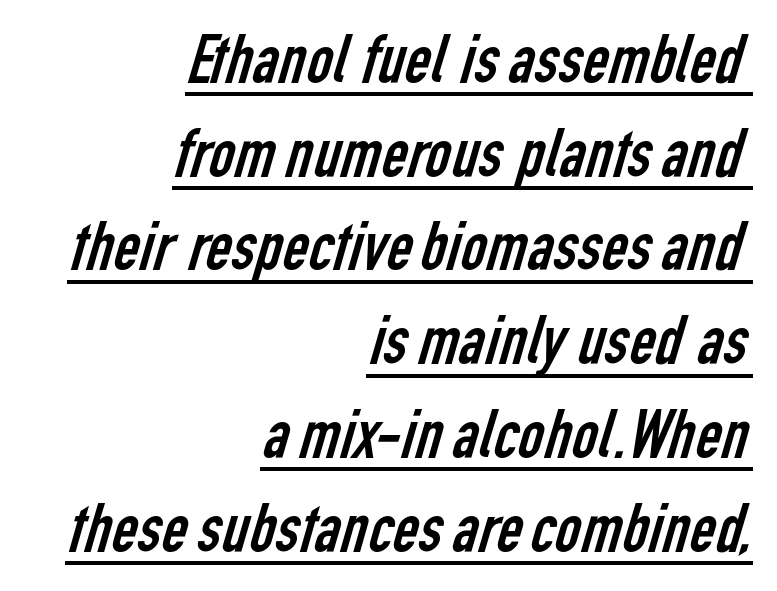
Examine the stroke ends and you'll find no serifs. Right-aligned paragraph, ragged on the left. Compared with typical paragraphs, the rows here are spaced about the same. Is this a fixed-width face? No — the glyphs have proportional, varying widths. A baseline rule has been typeset under these characters. The letters sit at their default tracking, neither squeezed nor spread.
